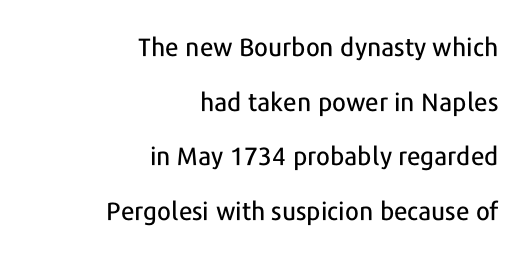
Words appear dense and cohesive because spacing is normal. A typesetter would call this leading open, well beyond the default. Upright lettering throughout. Horizontally, the lines are justified to the trailing edge only. The baseline area is clear.
